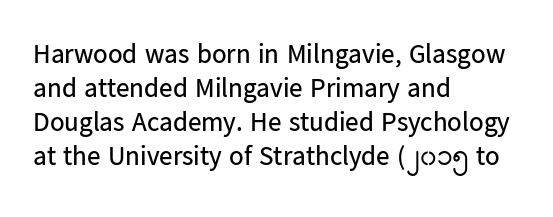
Vertically, the passage feels balanced, rows spaced as you'd expect. The strip under each line holds only bare page. Weight: in the light-to-regular range. Glyph-to-glyph distance matches everyday printed text.
